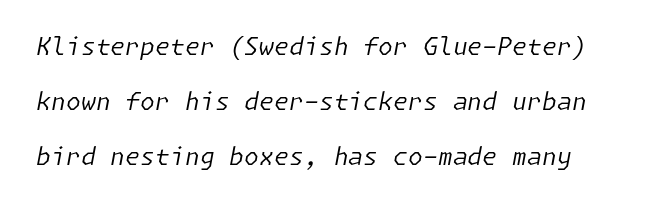
{"italic": "yes", "lean": "right", "slant_degrees": 11, "bold": "no", "underline": "no", "line_spacing": "loose", "line_spacing_ratio": 2.29, "letter_spacing": "normal", "letter_spacing_em": 0.0, "glyph_px": 24}
